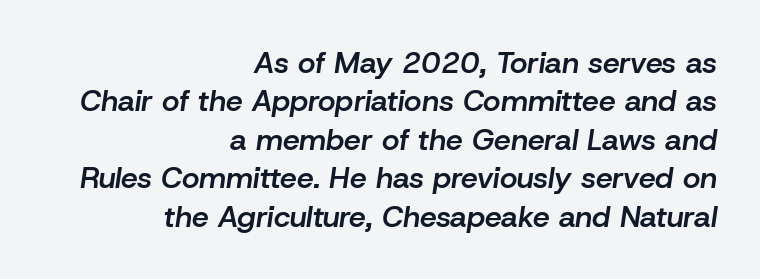
{"italic": "yes", "lean": "right", "slant_degrees": 8, "bold": "semi", "weight": "semibold", "width": "normal", "stroke_contrast": "low", "x_height": "medium", "monospaced": "no", "underline": "no", "align": "right", "line_spacing": "normal", "line_spacing_ratio": 1.28, "letter_spacing": "normal", "letter_spacing_em": 0.0, "glyph_px": 30}
